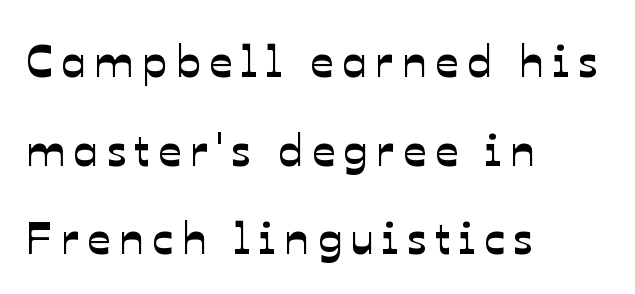
Here the designer chose a conventional face with non-uniform glyph widths. To sum up the face: it is a sans, with no serifs. This sample is left-justified, so line endings fall wherever the words run out. Clear beneath every line of the passage. Is there much room between lines? Yes — plenty of vertical air separates them.
